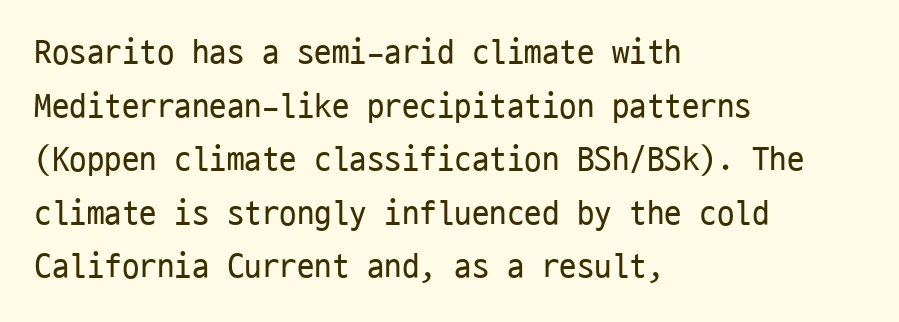
Tracking here is standard; glyphs follow each other at the usual distance. Observe the absence of serifs on each vertical stroke in this sample. The lettering holds an erect, upright posture throughout. A quiet, ordinary-to-light weight characterises the typeface. Regarding leading, the lines here are spaced in the standard way.
